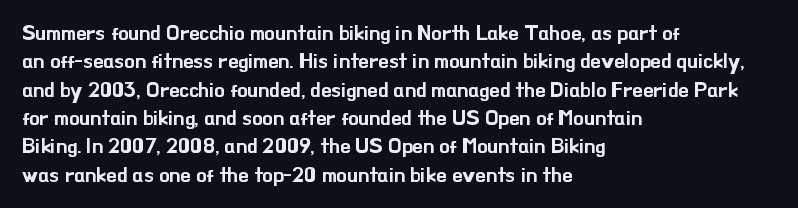
Posture: upright roman. The foot of each line stays bare and open. The passage shown stacks its lines at a standard gap. Alignment: flush left. The horizontal fit of the characters is conventional and even.
